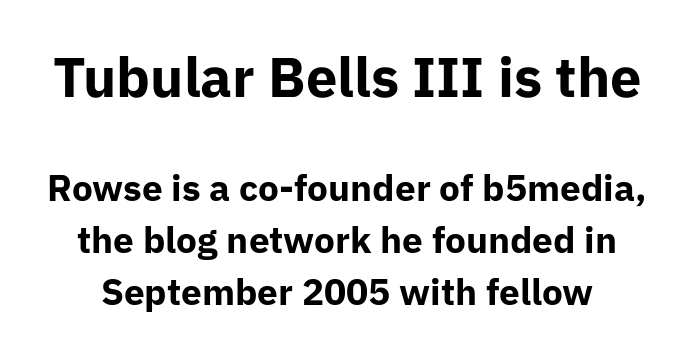
Q: Is the text bold? A: Yes.
Q: Is the text italic (slanted)? A: No, it is upright.
Q: Is the typeface a serif or a sans-serif typeface? A: Sans-serif.
Q: Is the text underlined? A: No.
Q: Is the spacing between letters normal or unusually wide? A: Normal.
Q: Is the spacing between lines tight, normal or loose? A: Normal.
Q: Which block of text is set in a larger size, the first (top) or the second (bottom)? A: The first (top) one.
Q: Width (condensed, normal, or wide)? A: Normal.
Q: Stroke contrast? A: Low.
Q: x-height? A: Medium.
Q: Monospaced? A: No.
